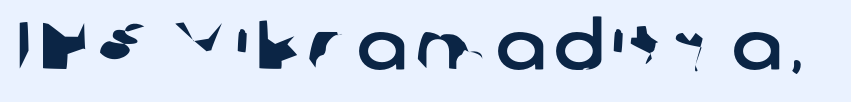
{"serif": "no", "width": "normal", "stroke_contrast": "low", "x_height": "medium", "monospaced": "no", "underline": "no", "glyph_px": 67}
